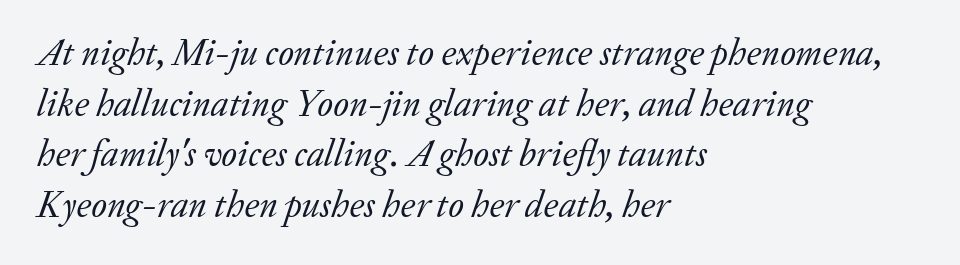
{"serif": "yes", "italic": "yes", "lean": "right", "slant_degrees": 20, "bold": "no", "weight": "regular", "width": "normal", "stroke_contrast": "low", "x_height": "medium", "monospaced": "no", "underline": "no", "align": "left", "line_spacing": "normal", "line_spacing_ratio": 1.37, "letter_spacing": "normal", "letter_spacing_em": 0.0, "glyph_px": 37}
